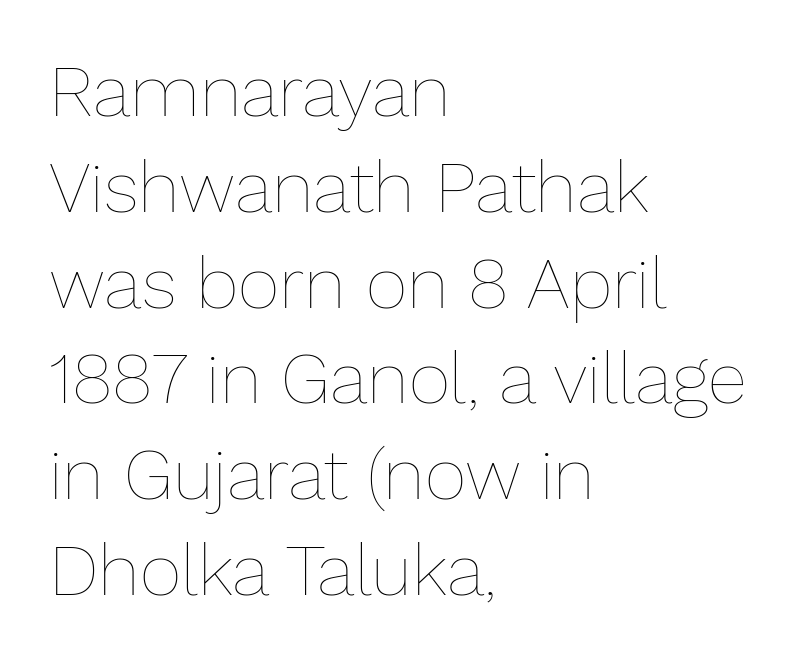
Ordinary non-slanted type is in use. The face used here is proportionally spaced, like ordinary book or web type. No chunkiness to these letters — they're not bold. The tracking reads as untouched default to a designer's eye.
